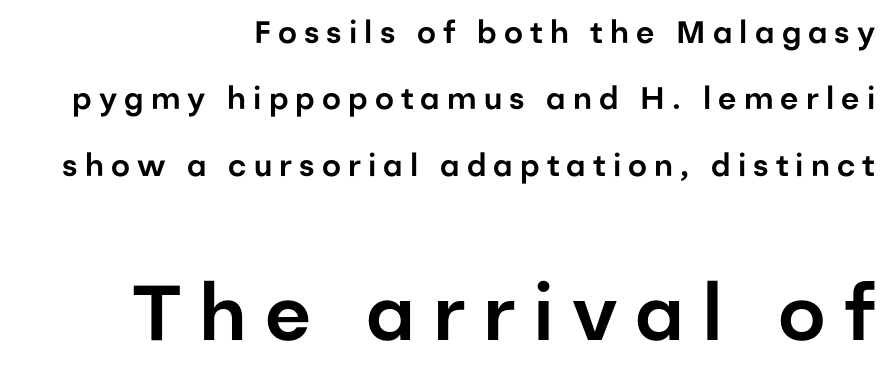
Stroke terminals: plain, sans-serif. The rendering enlarges the type as you move from the upper chunk to the lower. Does the copy run flush right? Yes — the right margin is perfectly even. Notice the wide empty band between every row — that's loose leading. The passage shown is not underscored anywhere.
